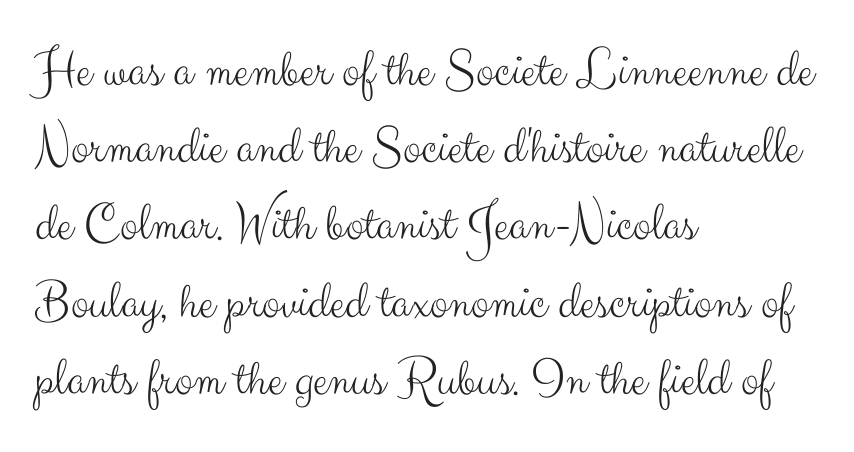
The image shows 54 px light sans-serif type; set left-aligned, normal line spacing (1.43x), normal letter spacing, not underlined; medium stroke contrast and a small x-height.
